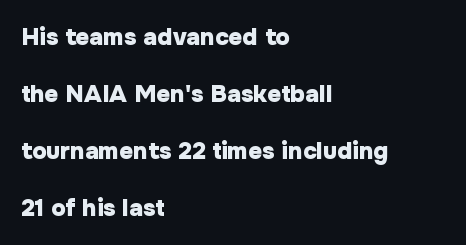
This rendering uses left alignment, leaving the right contour irregular. I'd describe the lettering as bold — thick and assertive. The lettering stays uniformly vertical, giving the passage a roman look. Short note: letters normally spaced. Underlining? Definitely not there.
